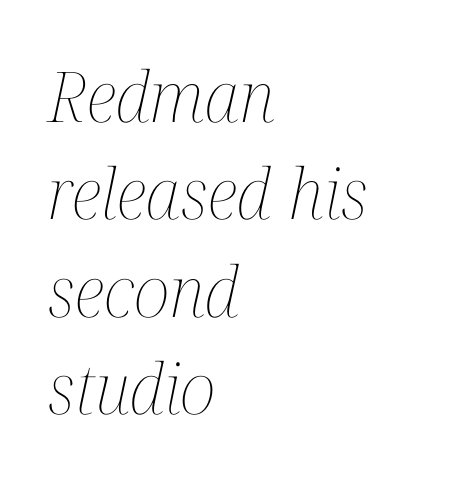
{"italic": "yes", "lean": "right", "slant_degrees": 12, "bold": "no", "weight": "thin", "width": "condensed", "stroke_contrast": "medium", "x_height": "medium", "monospaced": "no", "underline": "no", "align": "left", "line_spacing": "normal", "line_spacing_ratio": 1.39, "letter_spacing": "normal", "letter_spacing_em": 0.0, "glyph_px": 70}
